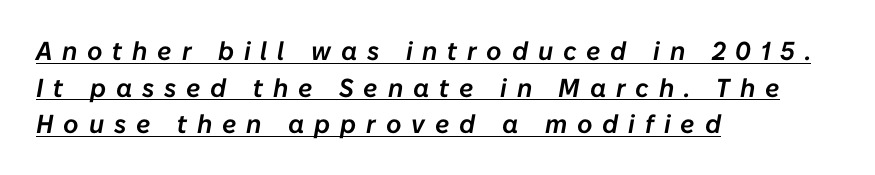
Designer's note — italics engaged. The passage shown stacks its lines at a standard gap. In CSS terms this would be text-align: left. Beneath each row of characters lies a ruled line.
